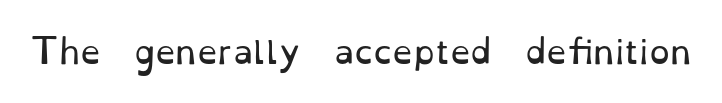
Is the type heavy? It reads as light-to-regular instead. These lines are rendered in a variable-pitch font. Rule under the text: the space is simply empty. The face used here is rendered with its standard letterfit.
